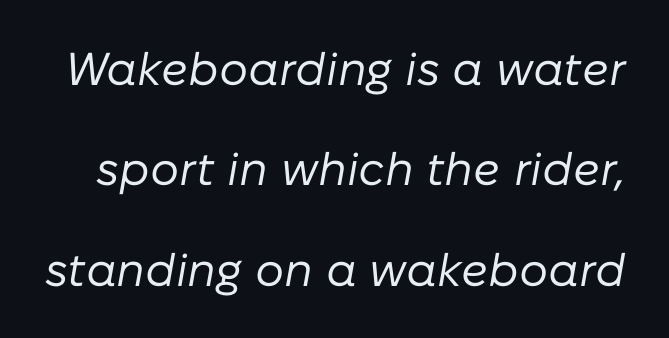
Do the characters align in a grid? No, the font is proportional. When letters slant like this, we call the style italic. Spacing between characters is what you'd get straight out of the box. The passage shown stacks its lines with a broad gap. On a weight scale, this lands at 450 or below. Underline: absent.
